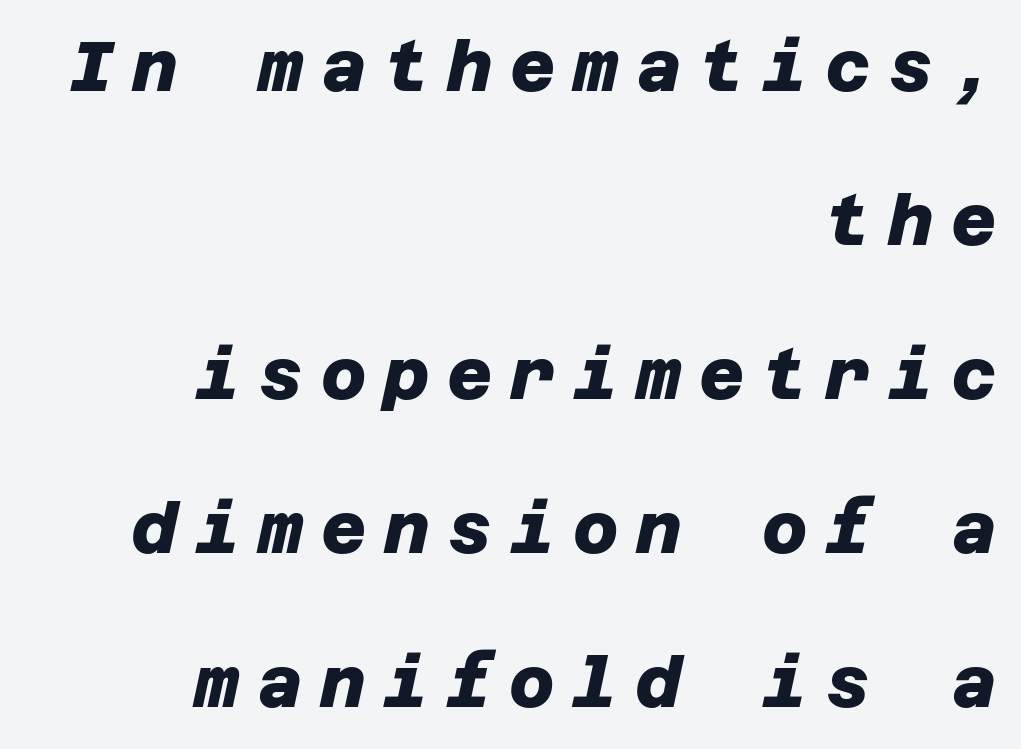
Q: Is the text bold? A: Yes.
Q: Is the typeface a serif or a sans-serif typeface? A: Sans-serif.
Q: Is the text underlined? A: No.
Q: How is the paragraph aligned? A: Right-aligned.
Q: Is the spacing between letters normal or unusually wide? A: Unusually wide.
Q: Is the spacing between lines tight, normal or loose? A: Loose.
Q: Width (condensed, normal, or wide)? A: Normal.
Q: Stroke contrast? A: Low.
Q: x-height? A: Large.
